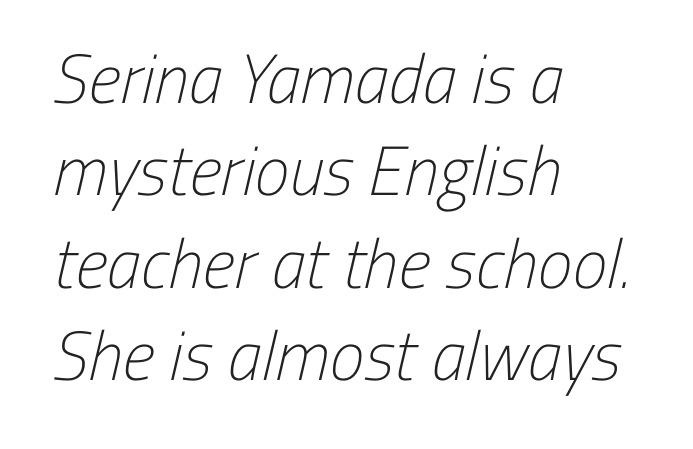
{"serif": "no", "bold": "no", "weight": "light", "width": "condensed", "stroke_contrast": "low", "x_height": "medium", "monospaced": "no", "underline": "no", "align": "left", "line_spacing": "normal", "line_spacing_ratio": 1.32, "letter_spacing": "normal", "letter_spacing_em": 0.0, "glyph_px": 70}
